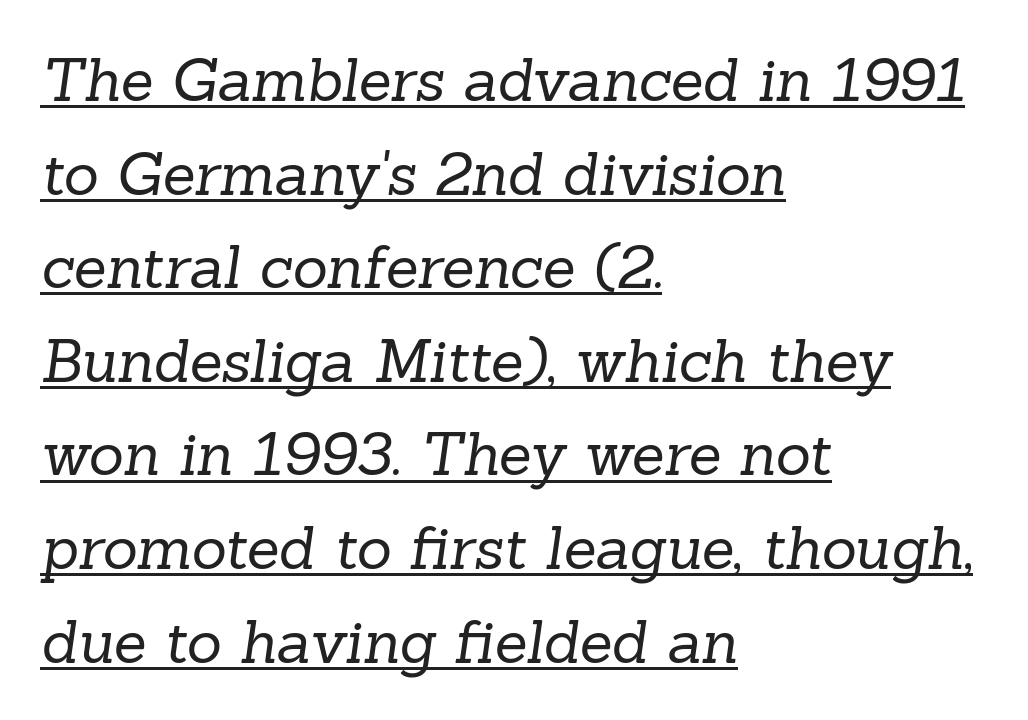
Q: Is the text bold? A: No.
Q: Is the typeface a serif or a sans-serif typeface? A: Serif.
Q: Is the text underlined? A: Yes.
Q: How is the paragraph aligned? A: Left-aligned.
Q: Is the spacing between letters normal or unusually wide? A: Normal.
Q: Is the spacing between lines tight, normal or loose? A: Normal.
Q: Width (condensed, normal, or wide)? A: Normal.
Q: Stroke contrast? A: Low.
Q: x-height? A: Medium.
Q: Monospaced? A: No.
